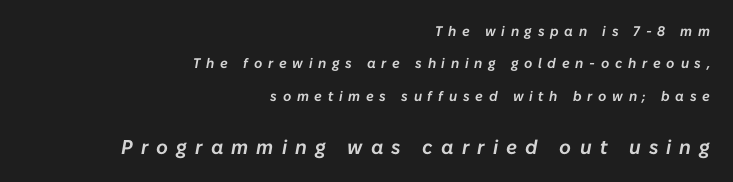
Q: Is the text italic (slanted)? A: Yes, it leans right by about 10 degrees.
Q: Is the text underlined? A: No.
Q: How is the paragraph aligned? A: Right-aligned.
Q: Is the spacing between letters normal or unusually wide? A: Unusually wide.
Q: Is the spacing between lines tight, normal or loose? A: Loose.
Q: Which block of text is set in a larger size, the first (top) or the second (bottom)? A: The second (bottom) one.
